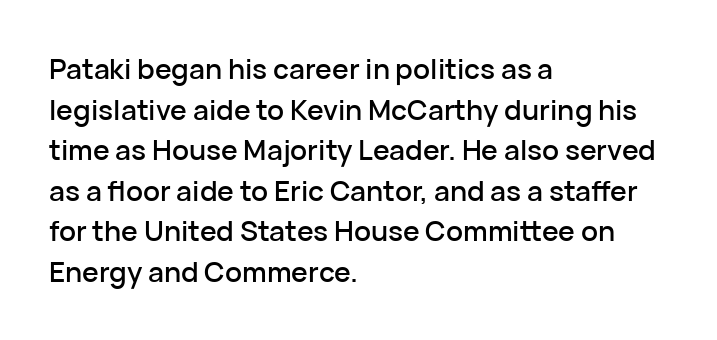
Q: Is the text italic (slanted)? A: No, it is upright.
Q: Is the typeface a serif or a sans-serif typeface? A: Sans-serif.
Q: Is the text underlined? A: No.
Q: How is the paragraph aligned? A: Left-aligned.
Q: Is the spacing between letters normal or unusually wide? A: Normal.
Q: Is the spacing between lines tight, normal or loose? A: Normal.
Q: Width (condensed, normal, or wide)? A: Normal.
Q: Stroke contrast? A: Low.
Q: x-height? A: Medium.
Q: Monospaced? A: No.
